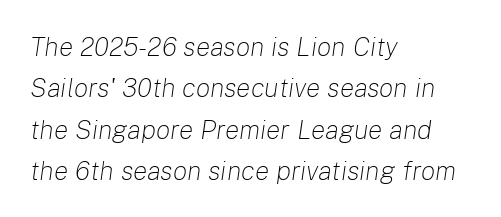
{"italic": "yes", "lean": "right", "slant_degrees": 8, "bold": "no", "underline": "no", "align": "left", "line_spacing": "normal", "line_spacing_ratio": 1.53, "letter_spacing": "normal", "letter_spacing_em": 0.0, "glyph_px": 27}
